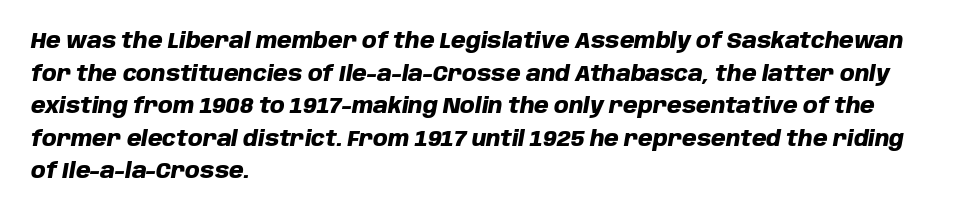
The image shows 21 px bold type, italic (leaning right); set left-aligned, normal line spacing (1.55x), normal letter spacing, not underlined.
